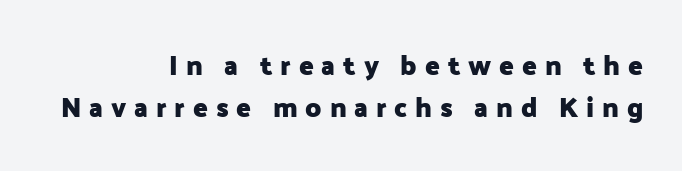
{"italic": "no", "bold": "yes", "underline": "no", "align": "right", "line_spacing": "normal", "line_spacing_ratio": 1.56, "letter_spacing": "wide", "letter_spacing_em": 0.29, "glyph_px": 27}
